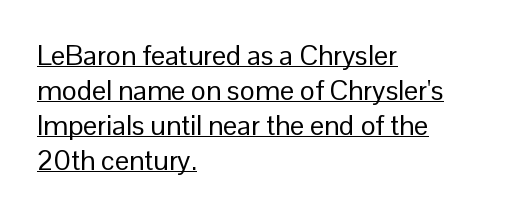
The specimen reads as upright at a glance. Check the space under the baseline: a stroke is drawn there. Successive baselines arrive at the customary interval. Varying glyph widths throughout — classic text-font behaviour. Typeset ragged right — the left edge is the straight one.
